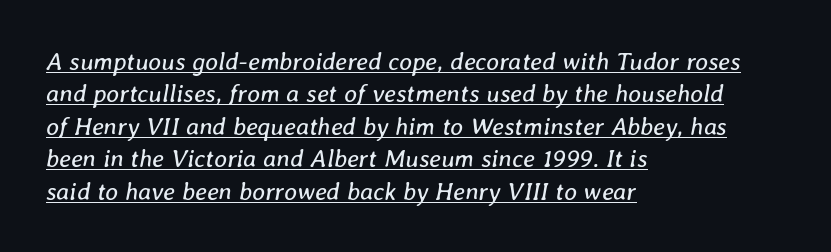
The image shows 25 px text type, italic (leaning right); set left-aligned, normal line spacing (1.3x), normal letter spacing, underlined.
